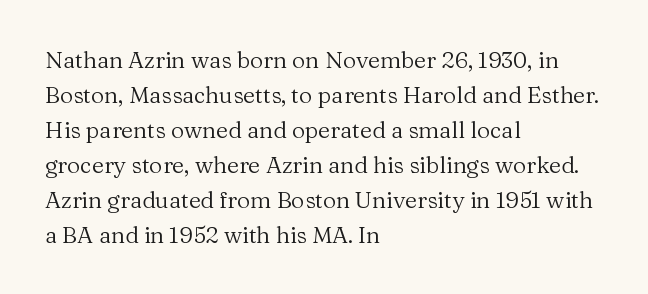
Weight: not bold — regular or lighter. The typesetter chose a ragged-right arrangement here. Each new line begins a customary step beneath the previous one. You could call the tracking neutral — neither tight nor loose. Only glyphs here, with clear space below each row. You can tell it's not italic because the verticals are truly vertical.
